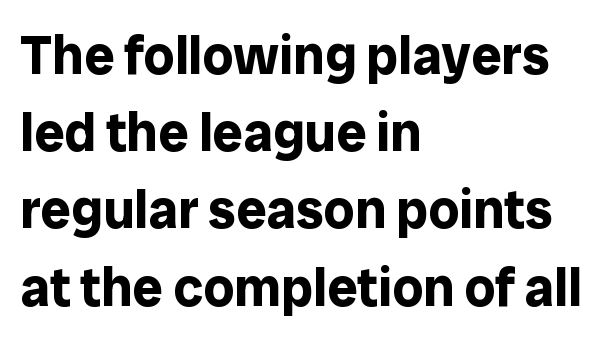
The image shows 54 px bold sans-serif type, upright; set left-aligned, normal line spacing (1.43x), normal letter spacing, not underlined; low stroke contrast and a medium x-height.
